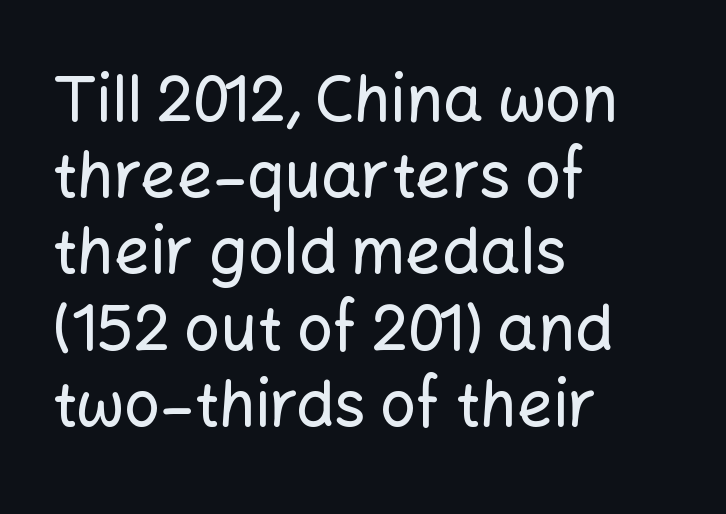
Decoration check: the copy has no underline. The face used here is proportionally spaced, like ordinary book or web type. The line texture is even and compact thanks to regular tracking. Notice how the passage keeps a crisp vertical edge on the left only.
